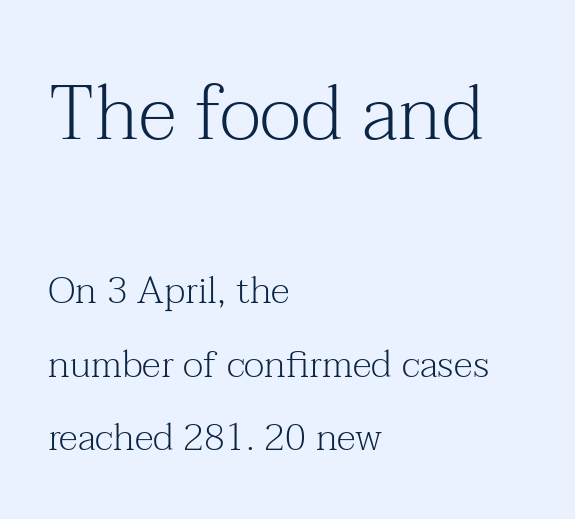
The gaps between neighbouring characters are ordinary and unremarkable. Notice the wide empty band between every row — that's loose leading. These two chunks differ in scale, with the top chunk taking the larger measure. You could not count columns in this text — the font is proportionally spaced. Letters rest on an invisible, unmarked baseline.
